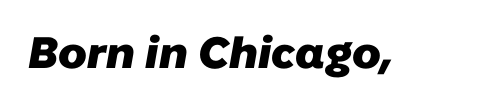
The image shows 44 px heavy sans-serif type; set normal letter spacing, not underlined; low stroke contrast and a medium x-height.
